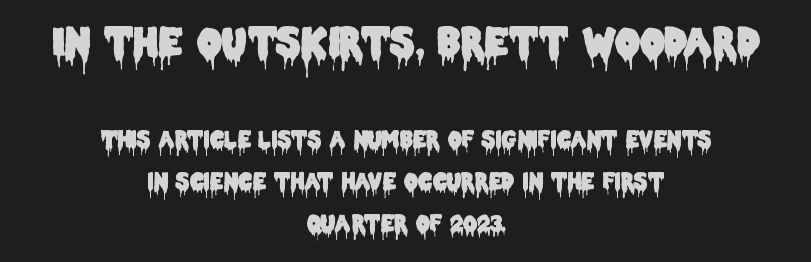
Scale decreases going downward across the two blocks. One glance says open: line gaps are wider than usual. This rendering uses center alignment, leaving both contours irregular but symmetric. The letters advance in unequal steps, a hallmark of proportional type. Ascenders rise straight up at ninety degrees.
